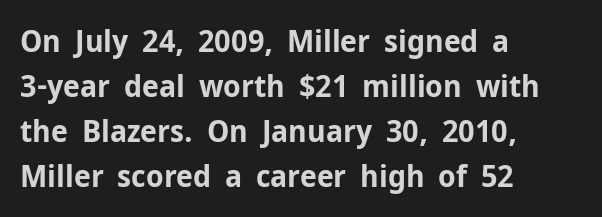
The image shows 31 px bold sans-serif type, upright; set left-aligned, normal line spacing (1.45x), normal letter spacing, not underlined; low stroke contrast and a medium x-height.
